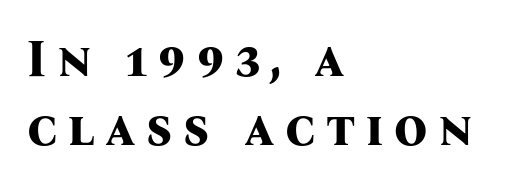
The image shows 53 px bold serif type, upright; set left-aligned, normal line spacing (1.3x), not underlined; medium stroke contrast and a medium x-height.
